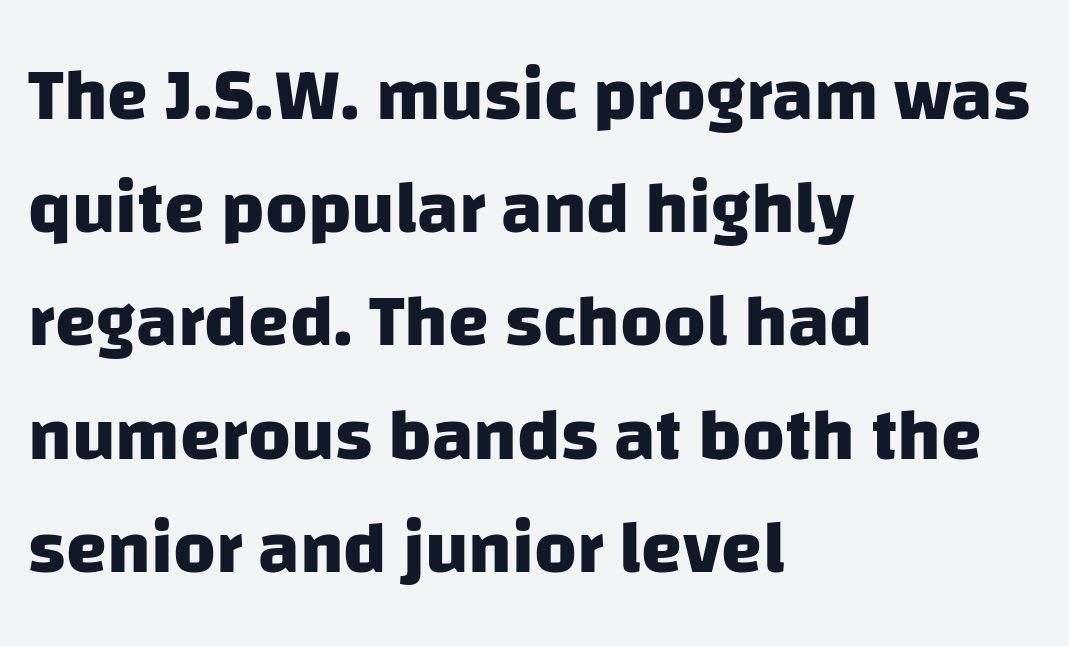
Teacher's note: observe the even left margin — that is flush-left alignment. Vertical spacing — default. The letters are bold, with thick, heavy strokes. The rendering uses natural spacing where letterforms have individual widths. The horizontal fit of the characters is conventional and even. Typographically, this falls in the sans-serif category.
